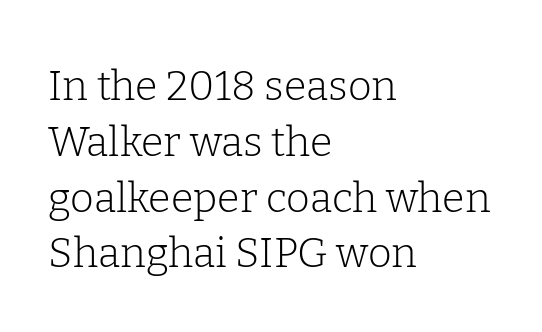
The image shows 41 px light serif type, upright; set left-aligned, normal line spacing (1.36x), normal letter spacing, not underlined; low stroke contrast and a medium x-height.
